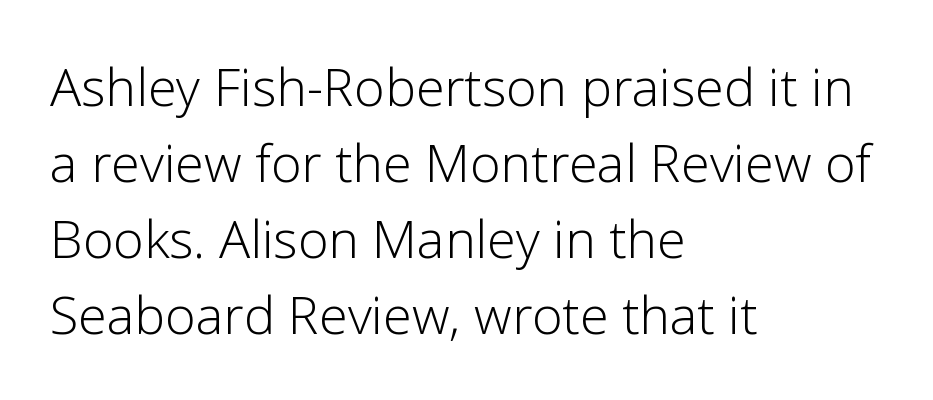
The image shows 52 px light sans-serif type, upright; set left-aligned, normal line spacing (1.46x), normal letter spacing, not underlined; low stroke contrast and a medium x-height.
